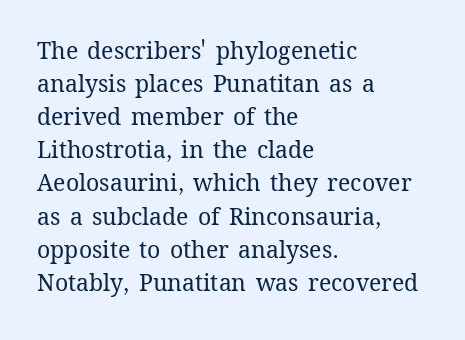
{"italic": "no", "bold": "no", "underline": "no", "align": "left", "line_spacing": "normal", "line_spacing_ratio": 1.44, "letter_spacing": "normal", "letter_spacing_em": 0.0, "glyph_px": 23}
